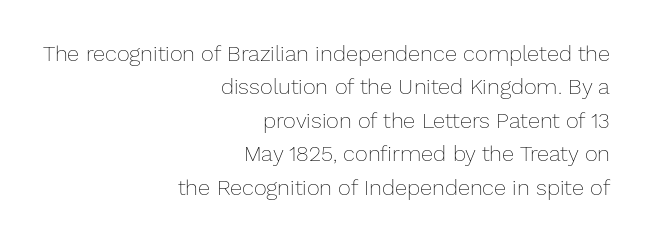
The image shows 22 px text type, upright; set right-aligned, normal line spacing (1.52x), normal letter spacing, not underlined.
